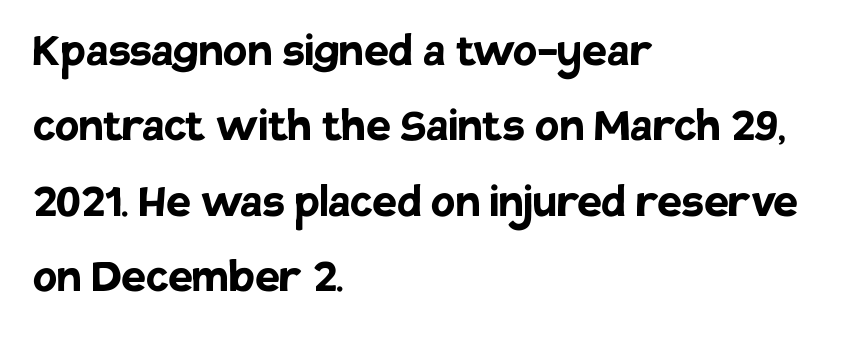
{"serif": "no", "italic": "no", "bold": "yes", "weight": "semibold", "width": "normal", "stroke_contrast": "low", "x_height": "large", "monospaced": "no", "underline": "no", "align": "left", "line_spacing": "normal", "line_spacing_ratio": 1.37, "letter_spacing": "normal", "letter_spacing_em": 0.0, "glyph_px": 55}
